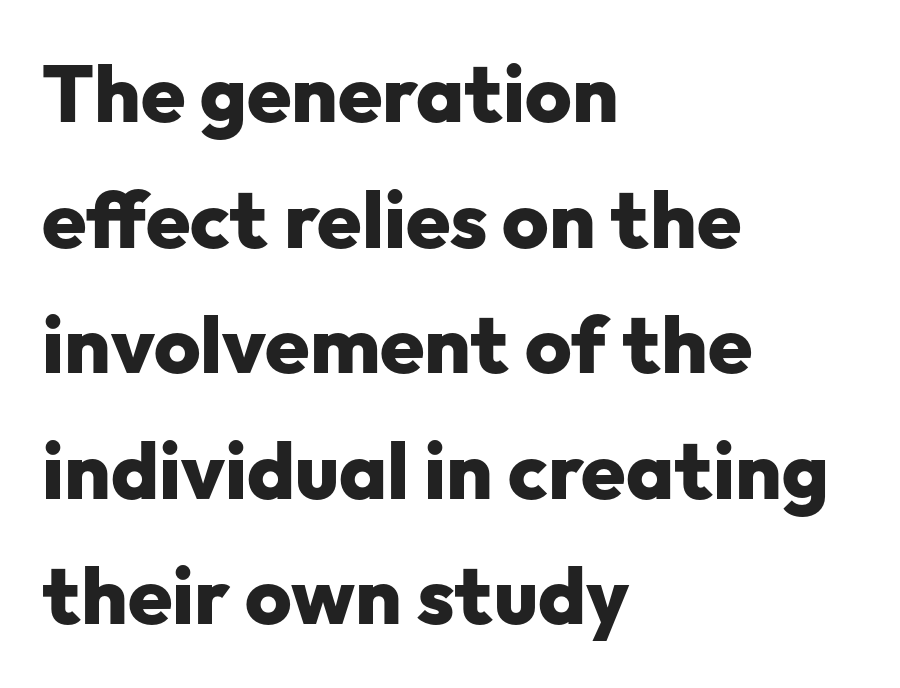
Q: Is the text bold? A: Yes.
Q: Is the text italic (slanted)? A: No, it is upright.
Q: Is the typeface a serif or a sans-serif typeface? A: Sans-serif.
Q: Is the text underlined? A: No.
Q: How is the paragraph aligned? A: Left-aligned.
Q: Is the spacing between letters normal or unusually wide? A: Normal.
Q: Is the spacing between lines tight, normal or loose? A: Normal.
Q: Width (condensed, normal, or wide)? A: Normal.
Q: Stroke contrast? A: Low.
Q: x-height? A: Medium.
Q: Monospaced? A: No.
